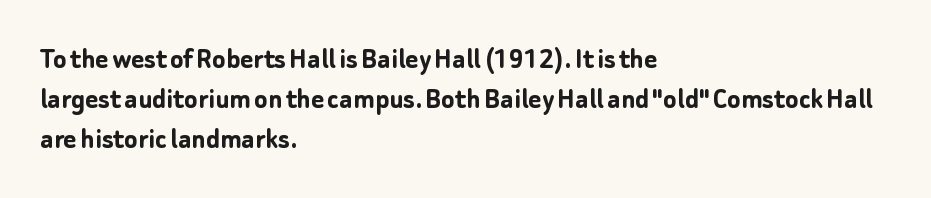
{"serif": "no", "italic": "no", "bold": "yes", "weight": "semibold", "width": "normal", "stroke_contrast": "low", "x_height": "medium", "monospaced": "no", "underline": "no", "align": "left", "line_spacing": "normal", "line_spacing_ratio": 1.29, "letter_spacing": "normal", "letter_spacing_em": 0.0, "glyph_px": 31}
